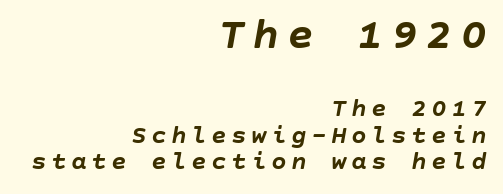
Q: Is the text bold? A: Yes.
Q: Is the text italic (slanted)? A: Yes, it leans right by about 10 degrees.
Q: Is the text underlined? A: No.
Q: How is the paragraph aligned? A: Right-aligned.
Q: Is the spacing between lines tight, normal or loose? A: Tight.
Q: Which block of text is set in a larger size, the first (top) or the second (bottom)? A: The first (top) one.
Q: Width (condensed, normal, or wide)? A: Normal.
Q: Stroke contrast? A: Low.
Q: x-height? A: Large.
